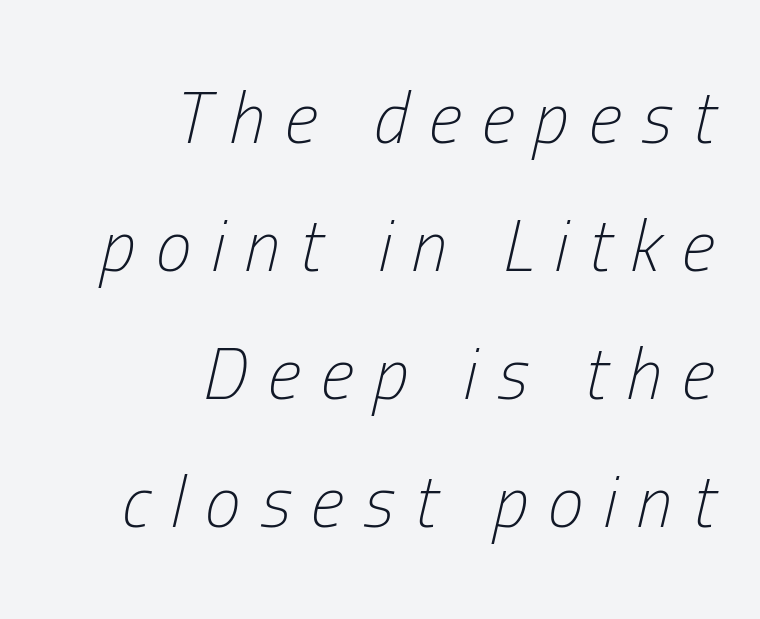
The image shows 72 px light, condensed type, italic (leaning right); set right-aligned, line spacing 1.78x, unusually wide letter spacing (+0.28 em), not underlined; low stroke contrast and a medium x-height.
